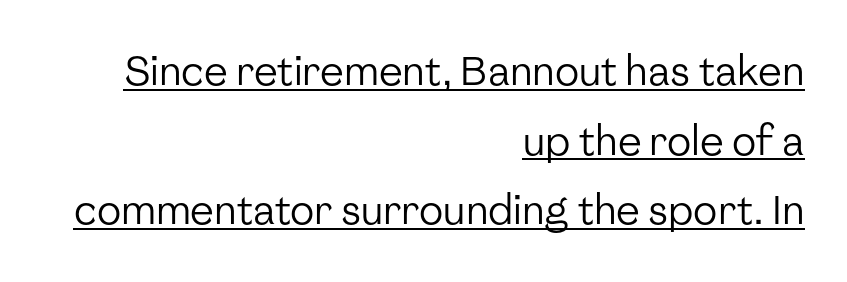
This sample uses plain, unmodified letter spacing. Line endings align vertically; line beginnings do not. The face used here appears with an underline applied. Stroke mass is kept to a normal reading level or below.
